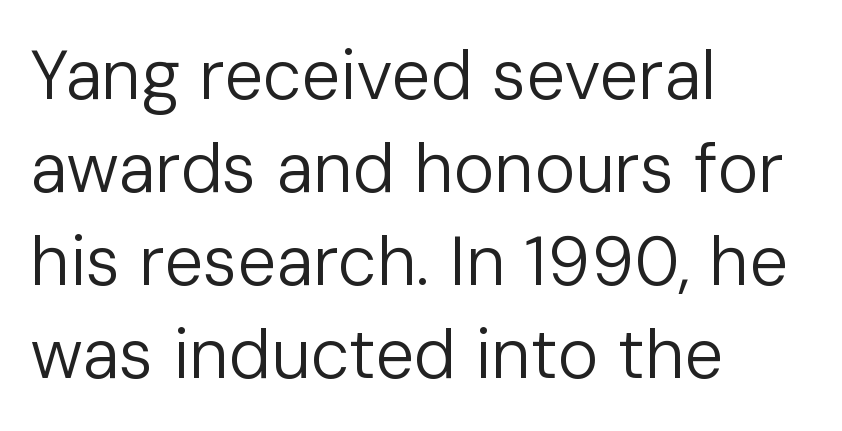
{"serif": "no", "italic": "no", "bold": "no", "weight": "regular", "width": "normal", "stroke_contrast": "low", "x_height": "medium", "monospaced": "no", "underline": "no", "align": "left", "line_spacing": "normal", "line_spacing_ratio": 1.35, "letter_spacing": "normal", "letter_spacing_em": 0.0, "glyph_px": 69}
